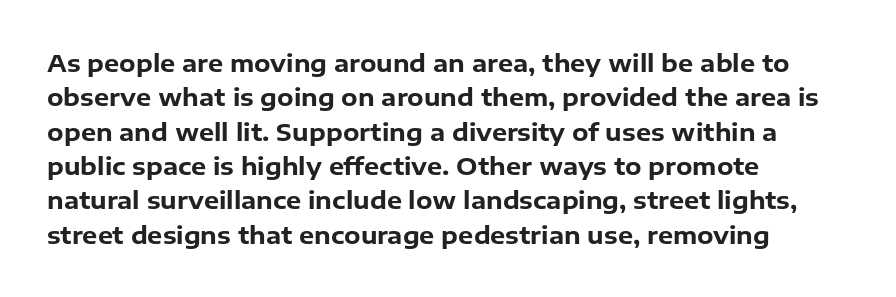
{"italic": "no", "bold": "yes", "underline": "no", "align": "left", "line_spacing": "normal", "line_spacing_ratio": 1.43, "letter_spacing": "normal", "letter_spacing_em": 0.0, "glyph_px": 24}
